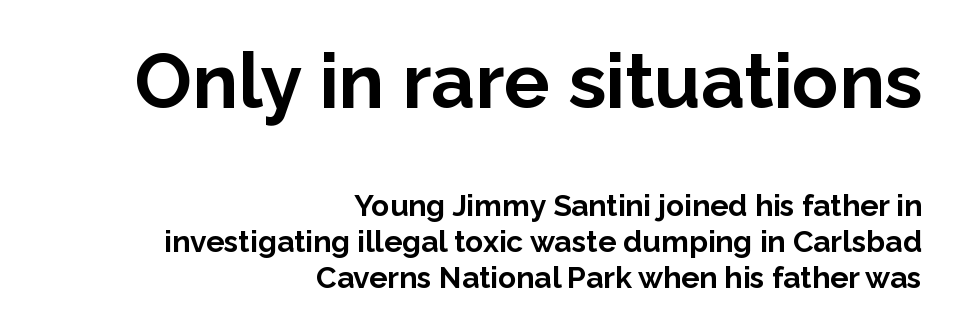
Q: Is the text bold? A: Yes.
Q: Is the text italic (slanted)? A: No, it is upright.
Q: Is the typeface a serif or a sans-serif typeface? A: Sans-serif.
Q: Is the text underlined? A: No.
Q: How is the paragraph aligned? A: Right-aligned.
Q: Is the spacing between letters normal or unusually wide? A: Normal.
Q: Which block of text is set in a larger size, the first (top) or the second (bottom)? A: The first (top) one.
Q: Width (condensed, normal, or wide)? A: Normal.
Q: Stroke contrast? A: Low.
Q: x-height? A: Medium.
Q: Monospaced? A: No.
